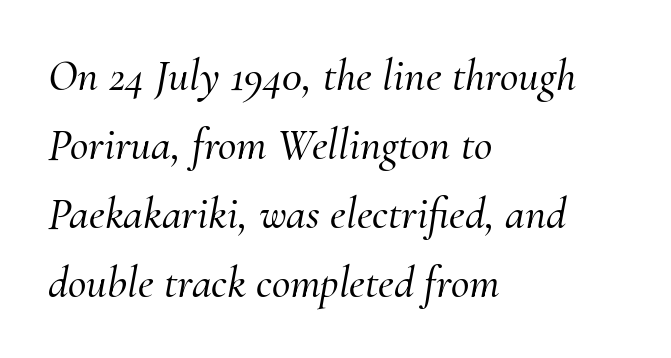
The image shows 45 px serif type, italic (leaning right); set left-aligned, normal line spacing (1.53x), normal letter spacing, not underlined; medium stroke contrast and a small x-height.
